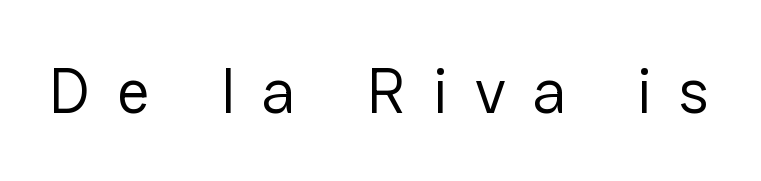
Q: Is the text bold? A: No.
Q: Is the text italic (slanted)? A: No, it is upright.
Q: Is the typeface a serif or a sans-serif typeface? A: Sans-serif.
Q: Is the text underlined? A: No.
Q: Is the spacing between letters normal or unusually wide? A: Unusually wide.
Q: Width (condensed, normal, or wide)? A: Normal.
Q: Stroke contrast? A: Low.
Q: x-height? A: Medium.
Q: Monospaced? A: No.
